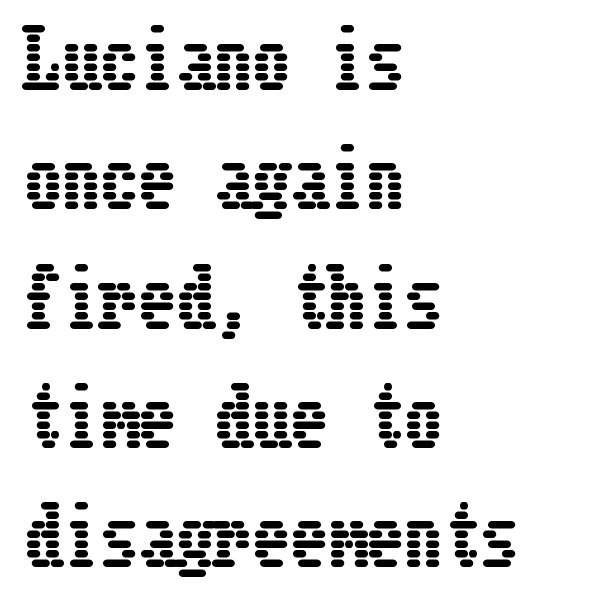
Ordinary non-slanted type is in use. Check under the words: just untouched page. Every row of glyphs begins at an identical x-position on the left. Inter-character spacing is left at the font's built-in metrics. The passage shown stacks its lines at a standard gap.
